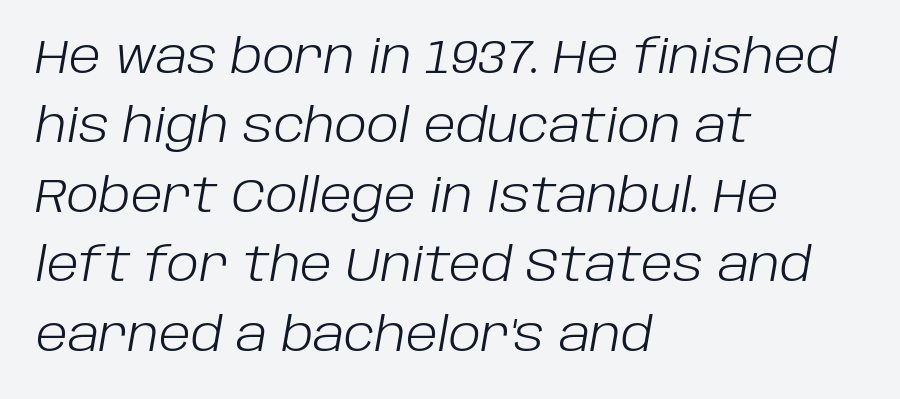
{"italic": "yes", "lean": "right", "slant_degrees": 10, "bold": "no", "weight": "light", "width": "normal", "stroke_contrast": "low", "x_height": "large", "monospaced": "no", "underline": "no", "align": "left", "line_spacing": "normal", "line_spacing_ratio": 1.51, "letter_spacing": "normal", "letter_spacing_em": 0.0, "glyph_px": 46}
